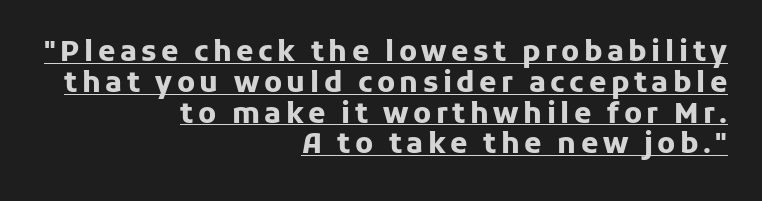
The image shows 28 px heavy sans-serif type, upright; set right-aligned, tight line spacing (1.1x), underlined; low stroke contrast and a medium x-height.
